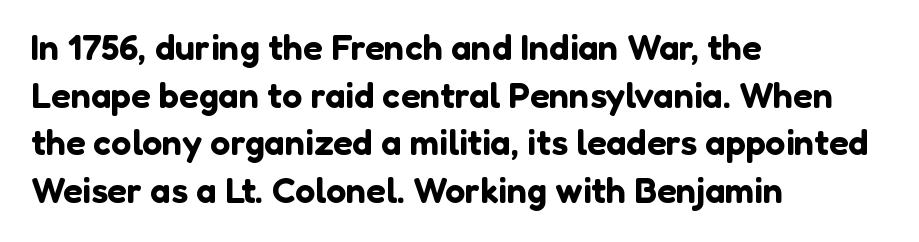
The image shows 36 px sans-serif type, upright; set left-aligned, normal line spacing (1.32x), normal letter spacing, not underlined; low stroke contrast and a medium x-height.
